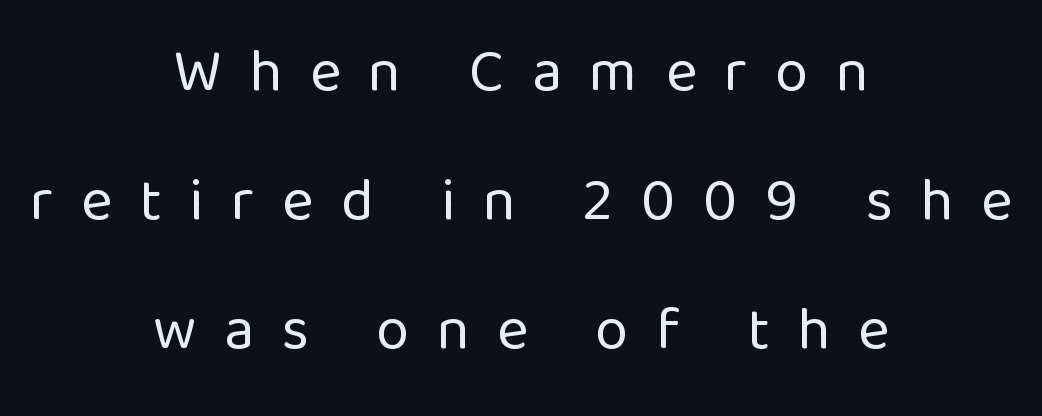
{"serif": "no", "italic": "no", "bold": "no", "weight": "regular", "width": "normal", "stroke_contrast": "low", "x_height": "medium", "monospaced": "no", "underline": "no", "align": "center", "line_spacing": "loose", "line_spacing_ratio": 2.15, "letter_spacing": "wide", "letter_spacing_em": 0.46, "glyph_px": 60}
